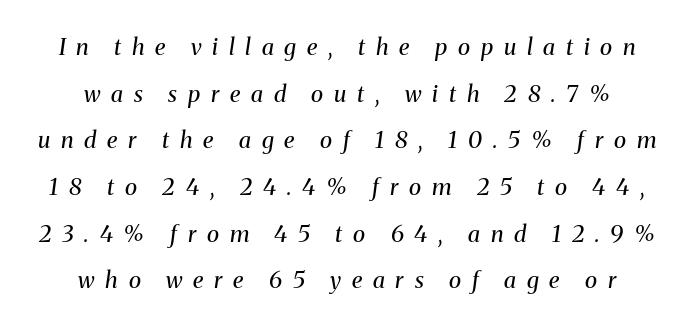
Plain, unruled lines of type. The face used here is rendered with a markedly widened letterfit. Is there much room between lines? Yes — plenty of vertical air separates them. Does the lettering tilt? It does — this is italic. Each stroke keeps to a modest, everyday thickness or less.
